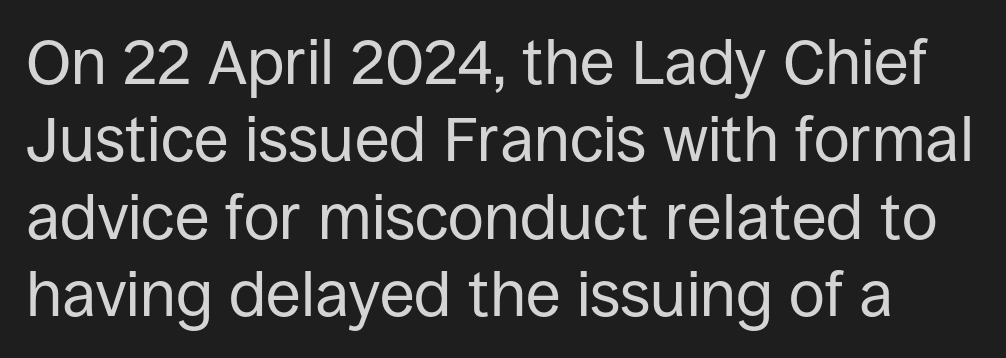
Q: Is the text bold? A: No.
Q: Is the text italic (slanted)? A: No, it is upright.
Q: Is the typeface a serif or a sans-serif typeface? A: Sans-serif.
Q: Is the text underlined? A: No.
Q: Is the spacing between letters normal or unusually wide? A: Normal.
Q: Width (condensed, normal, or wide)? A: Normal.
Q: Stroke contrast? A: Low.
Q: x-height? A: Large.
Q: Monospaced? A: No.
